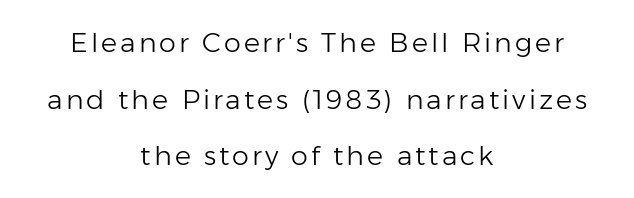
Q: Is the text bold? A: No.
Q: Is the text italic (slanted)? A: No, it is upright.
Q: Is the text underlined? A: No.
Q: How is the paragraph aligned? A: Centered.
Q: Is the spacing between lines tight, normal or loose? A: Loose.
